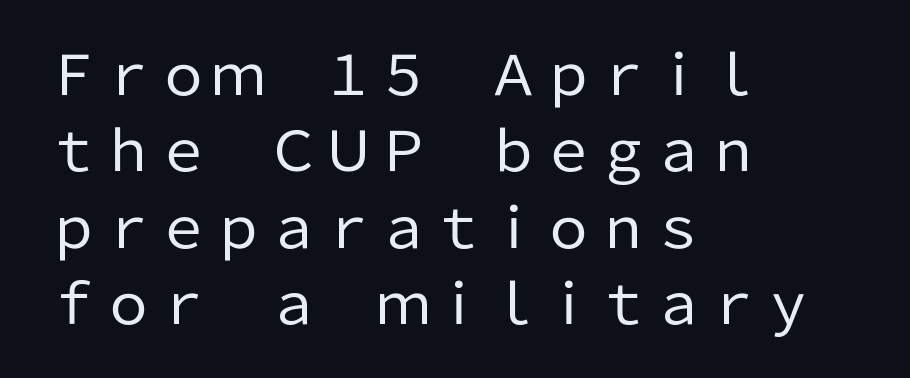
The ragged edge is on the right, which tells us the setting is flush left. Heaviness? Minimal to ordinary, like unemphasized prose. Quick note: underline off. Every stem runs plumb, perpendicular to the baseline. Short note: letters normally spaced.
